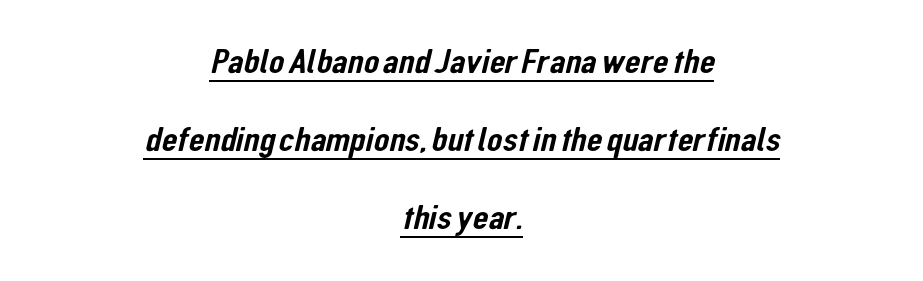
Q: Is the typeface a serif or a sans-serif typeface? A: Sans-serif.
Q: Is the text underlined? A: Yes.
Q: How is the paragraph aligned? A: Centered.
Q: Is the spacing between letters normal or unusually wide? A: Normal.
Q: Is the spacing between lines tight, normal or loose? A: Loose.
Q: Width (condensed, normal, or wide)? A: Condensed.
Q: Stroke contrast? A: Low.
Q: x-height? A: Medium.
Q: Monospaced? A: No.
